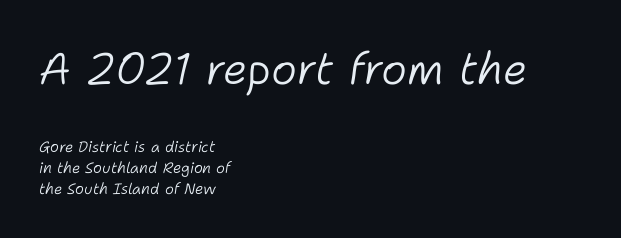
Size hierarchy here favors the leading block over the trailing one. Horizontal bands of white between lines are of average thickness. Is this a fixed-width face? No — the glyphs have proportional, varying widths. Only glyphs here, with clear space below each row. When letters slant like this, we call the style italic.
